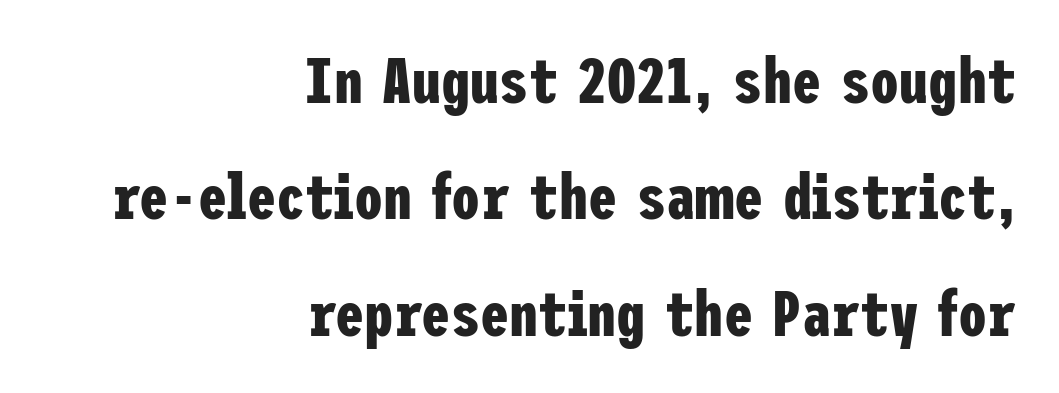
{"serif": "no", "italic": "no", "bold": "yes", "weight": "bold", "width": "condensed", "stroke_contrast": "low", "x_height": "medium", "underline": "no", "align": "right", "line_spacing_ratio": 1.79, "letter_spacing": "normal", "letter_spacing_em": 0.0, "glyph_px": 65}
